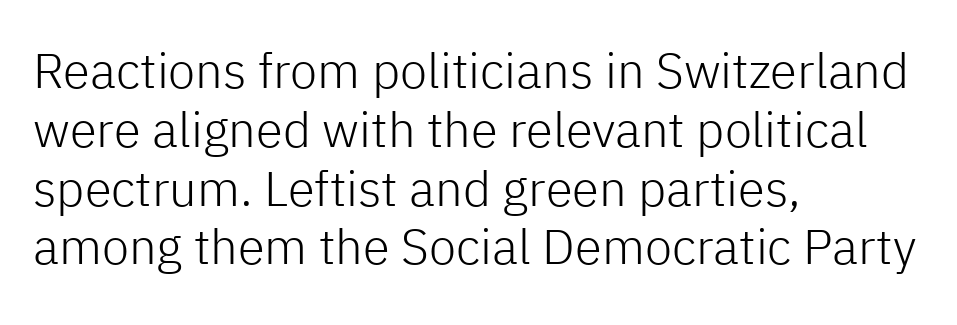
The rendering uses natural spacing where letterforms have individual widths. The lines in this sample share a left origin and differ only in where they stop. Does the lettering tilt? It doesn't — this is upright. Unbolded letterforms with no extra heft.
